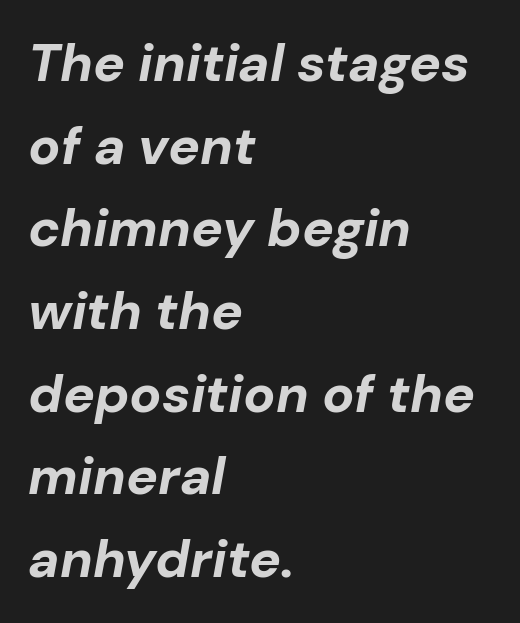
The image shows 53 px bold type, italic (leaning right); set left-aligned, normal line spacing (1.56x), normal letter spacing, not underlined; low stroke contrast and a medium x-height.
